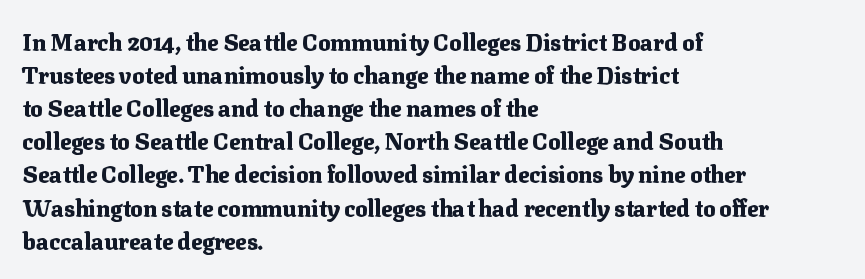
{"italic": "no", "bold": "yes", "underline": "no", "align": "left", "line_spacing": "normal", "line_spacing_ratio": 1.44, "letter_spacing": "normal", "letter_spacing_em": 0.0, "glyph_px": 23}
